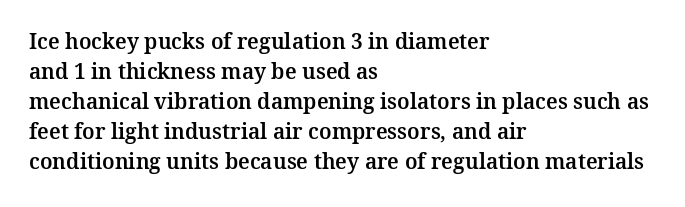
Q: Is the text italic (slanted)? A: No, it is upright.
Q: Is the text underlined? A: No.
Q: How is the paragraph aligned? A: Left-aligned.
Q: Is the spacing between letters normal or unusually wide? A: Normal.
Q: Is the spacing between lines tight, normal or loose? A: Normal.
